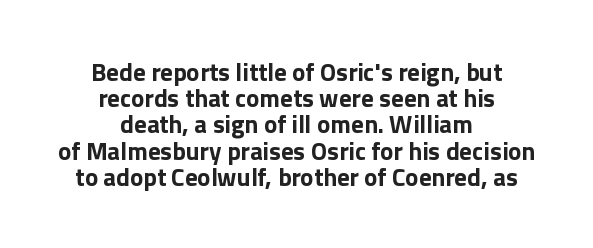
The image shows 25 px bold type, upright; set centered, tight line spacing (1.05x), normal letter spacing, not underlined.
